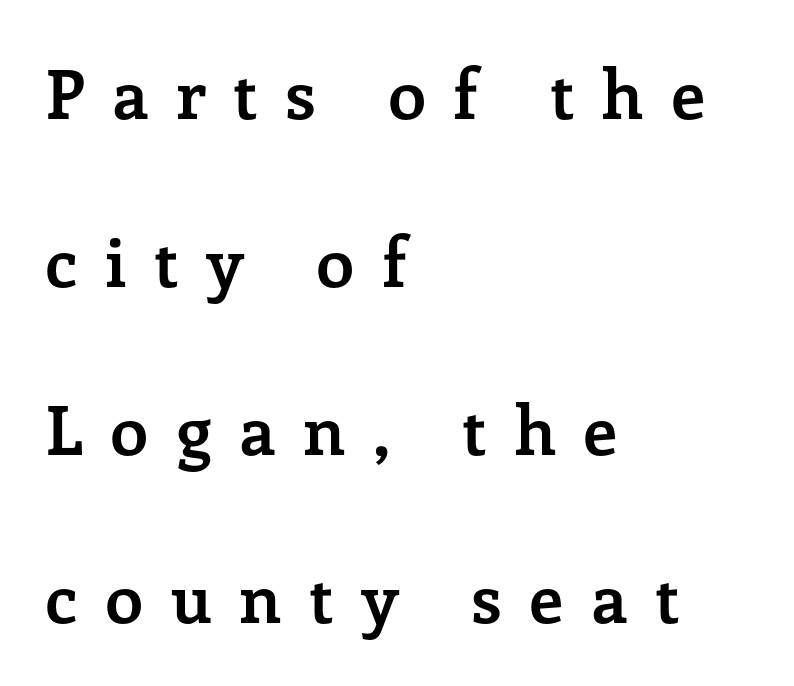
The image shows 68 px semibold serif type, upright; set left-aligned, loose line spacing (2.47x), unusually wide letter spacing (+0.4 em), not underlined; low stroke contrast and a medium x-height.
